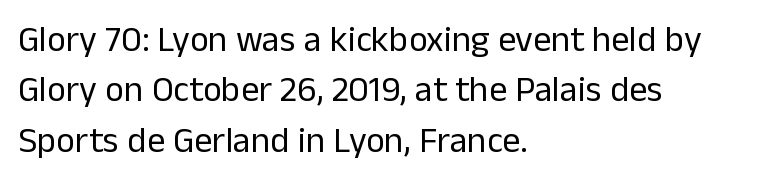
Q: Is the text bold? A: No.
Q: Is the text italic (slanted)? A: No, it is upright.
Q: Is the typeface a serif or a sans-serif typeface? A: Sans-serif.
Q: Is the text underlined? A: No.
Q: How is the paragraph aligned? A: Left-aligned.
Q: Is the spacing between letters normal or unusually wide? A: Normal.
Q: Is the spacing between lines tight, normal or loose? A: Normal.
Q: Width (condensed, normal, or wide)? A: Normal.
Q: Stroke contrast? A: Low.
Q: x-height? A: Medium.
Q: Monospaced? A: No.
